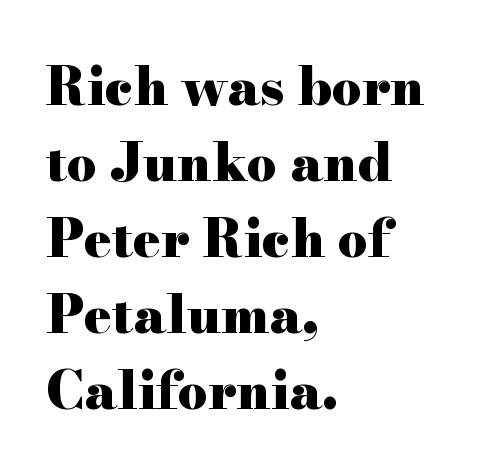
{"serif": "yes", "italic": "no", "bold": "yes", "weight": "heavy", "width": "wide", "stroke_contrast": "high", "x_height": "small", "monospaced": "no", "underline": "no", "align": "left", "line_spacing": "normal", "line_spacing_ratio": 1.46, "letter_spacing": "normal", "letter_spacing_em": 0.0, "glyph_px": 52}
